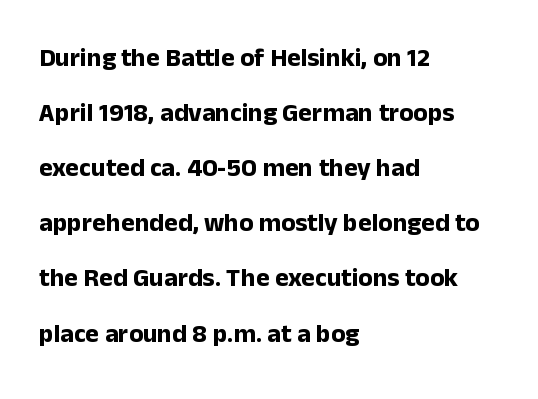
Q: Is the text bold? A: Yes.
Q: Is the text italic (slanted)? A: No, it is upright.
Q: Is the text underlined? A: No.
Q: How is the paragraph aligned? A: Left-aligned.
Q: Is the spacing between letters normal or unusually wide? A: Normal.
Q: Is the spacing between lines tight, normal or loose? A: Loose.
